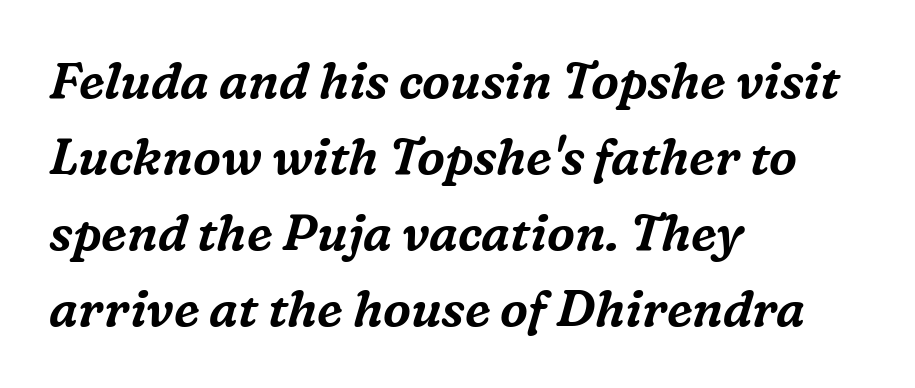
Q: Is the text italic (slanted)? A: Yes, it leans right by about 16 degrees.
Q: Is the typeface a serif or a sans-serif typeface? A: Serif.
Q: Is the text underlined? A: No.
Q: How is the paragraph aligned? A: Left-aligned.
Q: Is the spacing between letters normal or unusually wide? A: Normal.
Q: Is the spacing between lines tight, normal or loose? A: Normal.
Q: Width (condensed, normal, or wide)? A: Normal.
Q: Stroke contrast? A: Medium.
Q: x-height? A: Medium.
Q: Monospaced? A: No.
